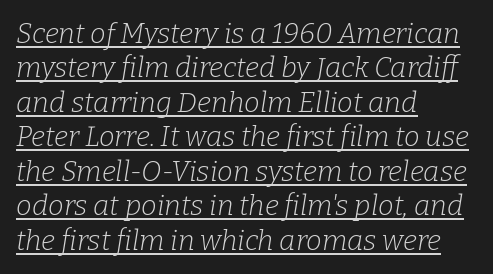
The image shows 28 px light serif type, italic (leaning right); set left-aligned, line spacing 1.23x, normal letter spacing, underlined; low stroke contrast and a medium x-height.
